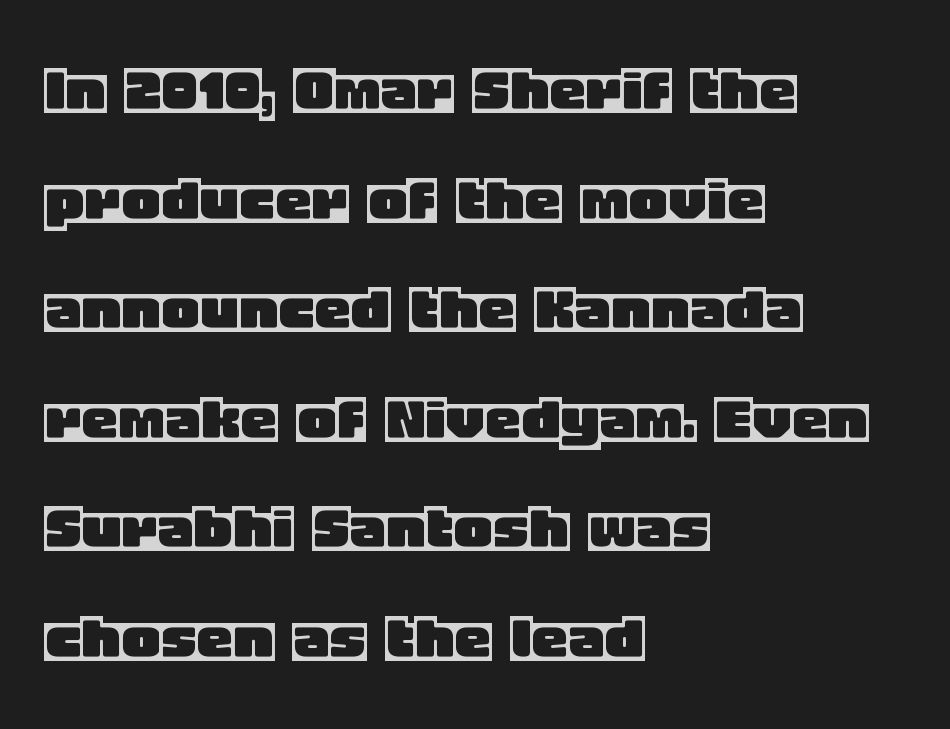
Q: Is the text italic (slanted)? A: No, it is upright.
Q: Is the text underlined? A: No.
Q: How is the paragraph aligned? A: Left-aligned.
Q: Is the spacing between letters normal or unusually wide? A: Normal.
Q: Is the spacing between lines tight, normal or loose? A: Normal.
Q: Width (condensed, normal, or wide)? A: Normal.
Q: x-height? A: Large.
Q: Monospaced? A: No.
